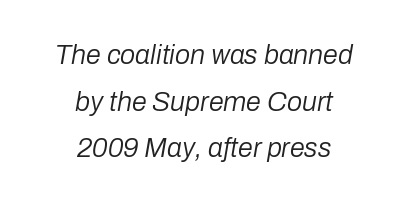
Honestly, the letter spacing is just normal — you wouldn't notice it. These lines were composed using italics. Descenders are the only things crossing below the line. Weight class: somewhere from thin through regular. Each line is balanced around a shared central axis.
